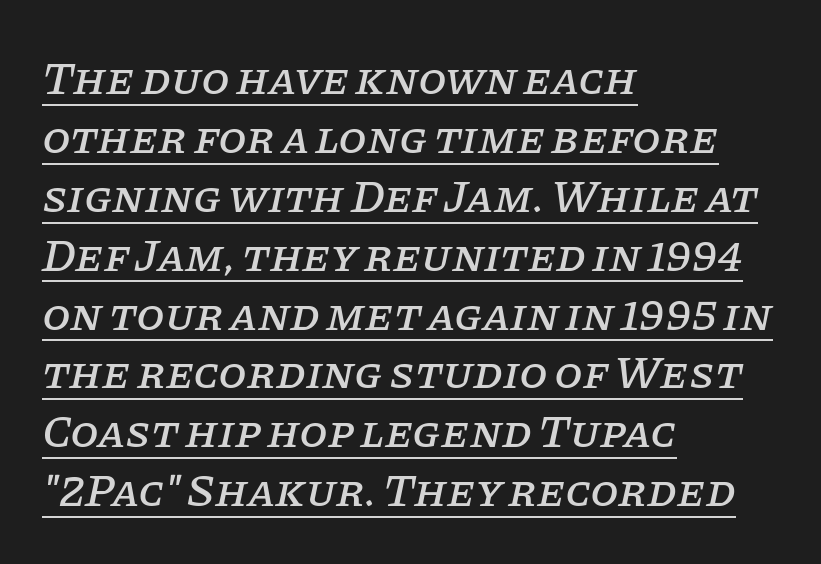
Q: Is the text italic (slanted)? A: Yes, it leans right by about 11 degrees.
Q: Is the typeface a serif or a sans-serif typeface? A: Serif.
Q: Is the text underlined? A: Yes.
Q: How is the paragraph aligned? A: Left-aligned.
Q: Is the spacing between letters normal or unusually wide? A: Normal.
Q: Is the spacing between lines tight, normal or loose? A: Normal.
Q: Width (condensed, normal, or wide)? A: Normal.
Q: Stroke contrast? A: Low.
Q: x-height? A: Large.
Q: Monospaced? A: No.
